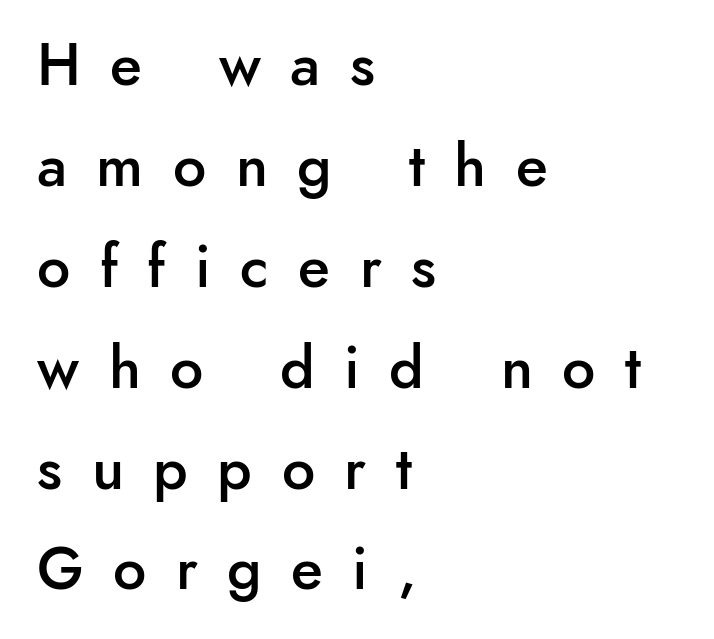
These lines are set flush left with a ragged right edge. Only glyphs here, with clear space below each row. Unlike italic type, these characters show no tilt at all. Look at the bottom of the vertical strokes: they stop flat, with no serifs. Is this a fixed-width face? No — the glyphs have proportional, varying widths. The type is letterspaced generously, with wide tracking.
